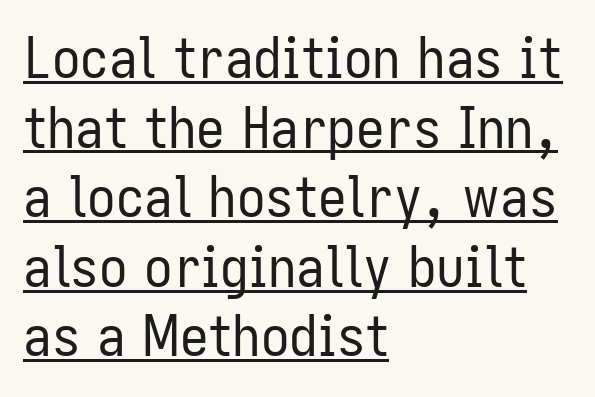
You can see a thin bar hugging the bottom of the glyphs. You could call the tracking neutral — neither tight nor loose. Leftover space on each line is placed entirely after the last word. A light-to-regular cut is what we see here. Type style note: lacks serifs.
